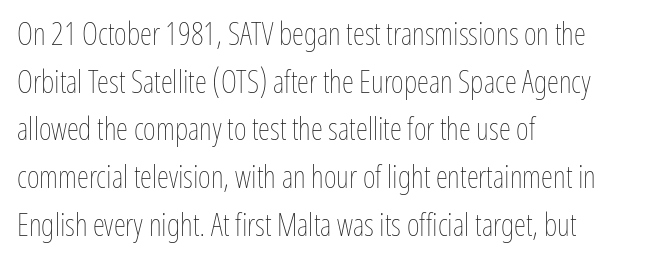
Teacher's note: observe the even left margin — that is flush-left alignment. Posture: vertical. Whoever set this chose a conventional vertical rhythm. The specimen omits any rule beneath the text block's lines.
